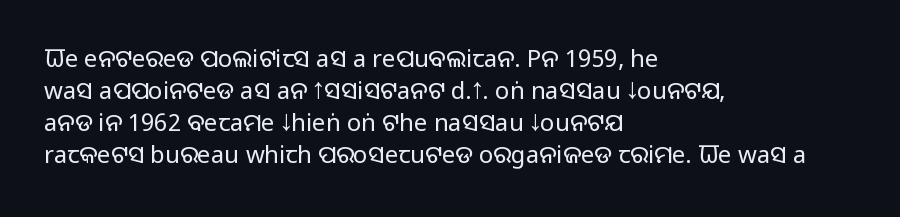
A bare baseline throughout the passage. Does the lettering tilt? It doesn't — this is upright. Leftover space on each line is placed entirely after the last word. Regarding leading, the lines here are spaced in the standard way. Inter-character spacing is left at the font's built-in metrics. Compared with a typical body face, this is equally light or lighter still.
